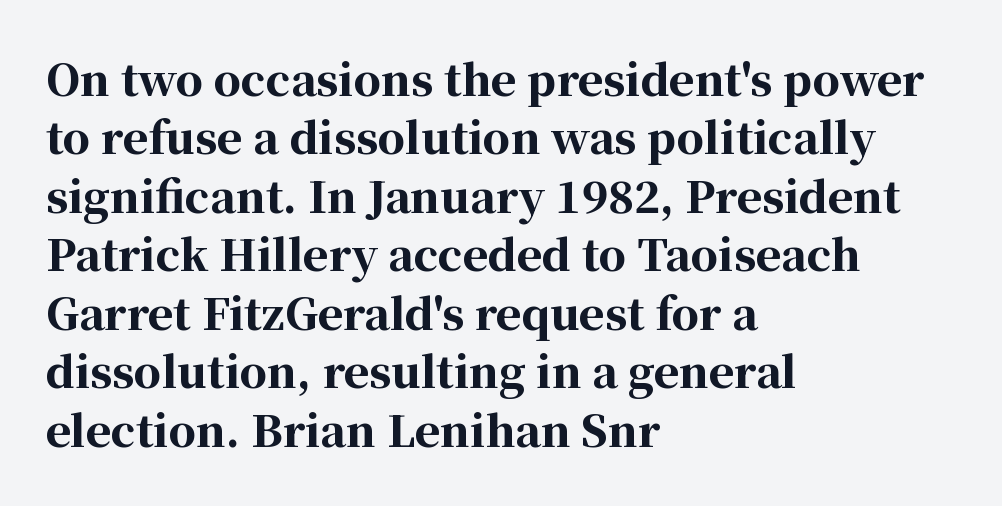
Q: Is the text bold? A: Yes.
Q: Is the text italic (slanted)? A: No, it is upright.
Q: Is the typeface a serif or a sans-serif typeface? A: Serif.
Q: Is the text underlined? A: No.
Q: How is the paragraph aligned? A: Left-aligned.
Q: Is the spacing between letters normal or unusually wide? A: Normal.
Q: Is the spacing between lines tight, normal or loose? A: Normal.
Q: Width (condensed, normal, or wide)? A: Normal.
Q: Stroke contrast? A: High.
Q: x-height? A: Medium.
Q: Monospaced? A: No.
